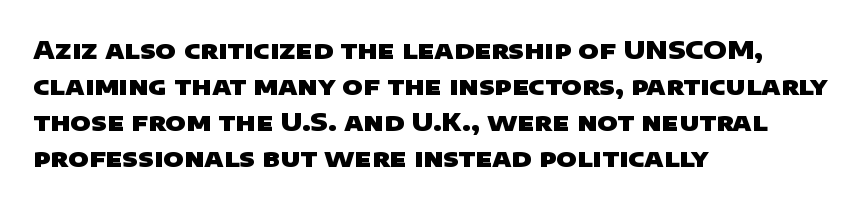
Look at the tracking — it's just the regular setting, nothing added. Honestly, the row spacing looks completely unremarkable. Plain, unruled lines of type. The compositor pushed each line to the left boundary. I'd describe the lettering as bold — thick and assertive.
